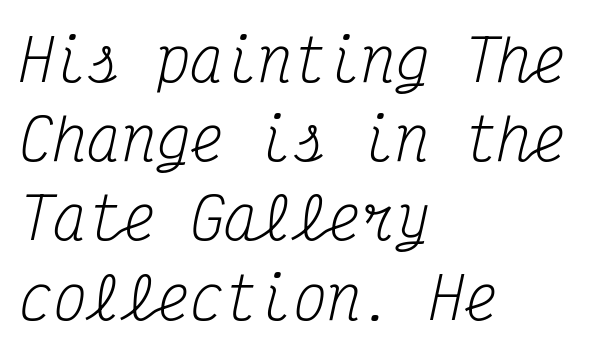
Q: Is the text bold? A: No.
Q: Is the text italic (slanted)? A: Yes, it leans right by about 12 degrees.
Q: Is the typeface a serif or a sans-serif typeface? A: Serif.
Q: Is the text underlined? A: No.
Q: How is the paragraph aligned? A: Left-aligned.
Q: Is the spacing between letters normal or unusually wide? A: Normal.
Q: Is the spacing between lines tight, normal or loose? A: Normal.
Q: Width (condensed, normal, or wide)? A: Condensed.
Q: Stroke contrast? A: Medium.
Q: x-height? A: Medium.
Q: Monospaced? A: Yes.
